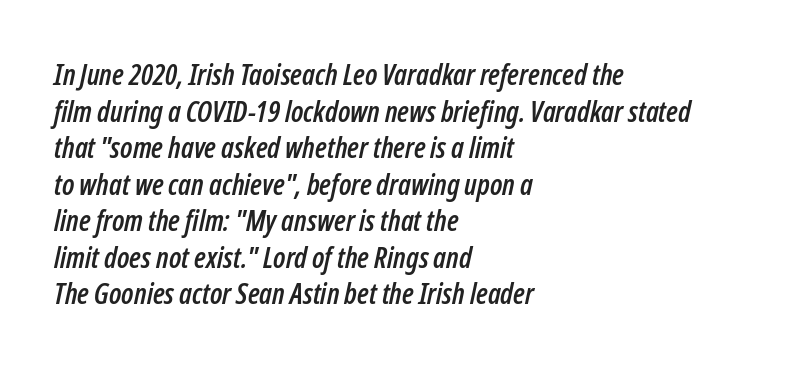
{"italic": "yes", "lean": "right", "slant_degrees": 12, "width": "condensed", "stroke_contrast": "low", "x_height": "medium", "monospaced": "no", "underline": "no", "align": "left", "line_spacing": "normal", "line_spacing_ratio": 1.26, "letter_spacing": "normal", "letter_spacing_em": 0.0, "glyph_px": 29}
